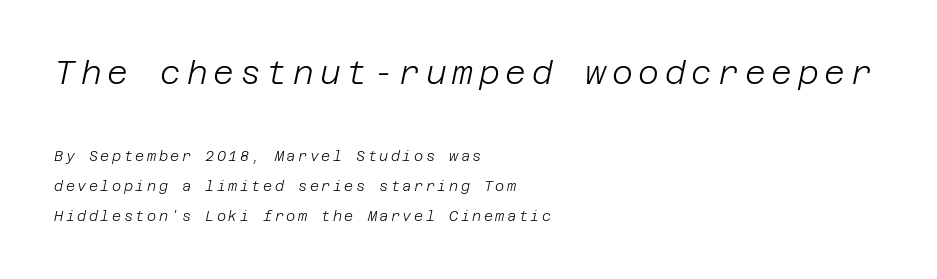
These glyphs show unthickened strokes, regular width or finer. Every character sits at an angle, as italics do. Note: larger setting up top, smaller setting below. Notice the wide empty band between every row — that's loose leading. The area under the type is left untouched.
